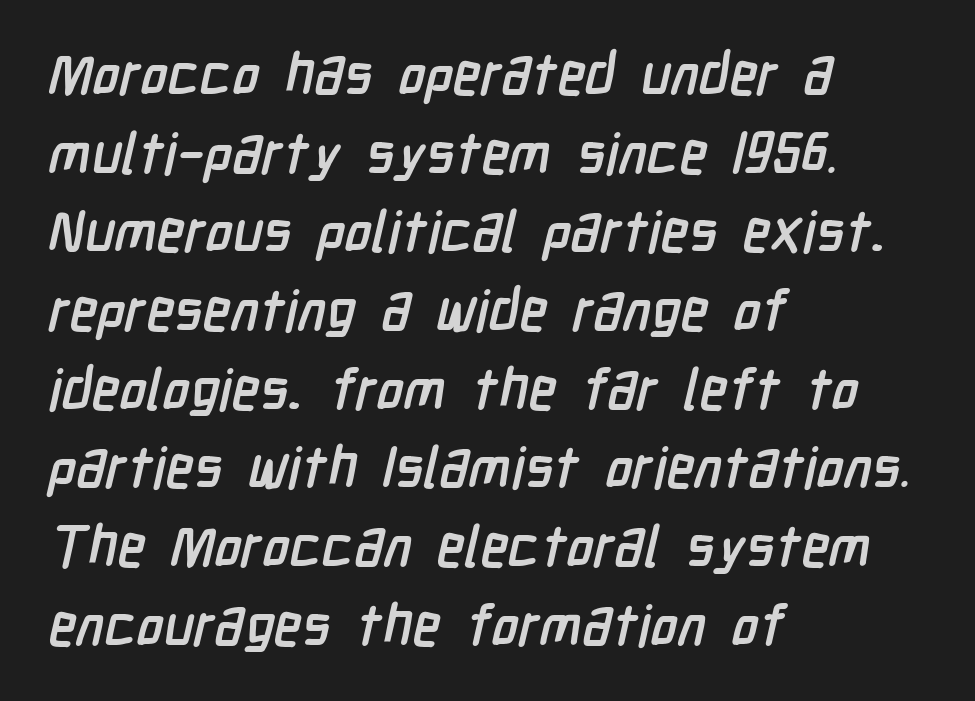
Q: Is the text bold? A: Yes.
Q: Is the typeface a serif or a sans-serif typeface? A: Sans-serif.
Q: Is the text underlined? A: No.
Q: How is the paragraph aligned? A: Left-aligned.
Q: Is the spacing between letters normal or unusually wide? A: Normal.
Q: Is the spacing between lines tight, normal or loose? A: Normal.
Q: Width (condensed, normal, or wide)? A: Condensed.
Q: Stroke contrast? A: Low.
Q: x-height? A: Medium.
Q: Monospaced? A: No.
